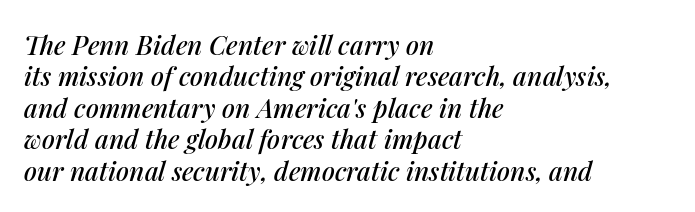
Q: Is the text italic (slanted)? A: Yes, it leans right by about 14 degrees.
Q: Is the text underlined? A: No.
Q: How is the paragraph aligned? A: Left-aligned.
Q: Is the spacing between letters normal or unusually wide? A: Normal.
